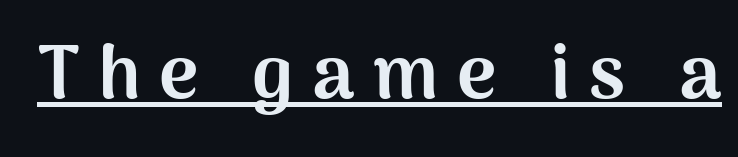
The image shows 75 px bold sans-serif type, upright; set unusually wide letter spacing (+0.25 em), underlined; medium stroke contrast and a medium x-height.
